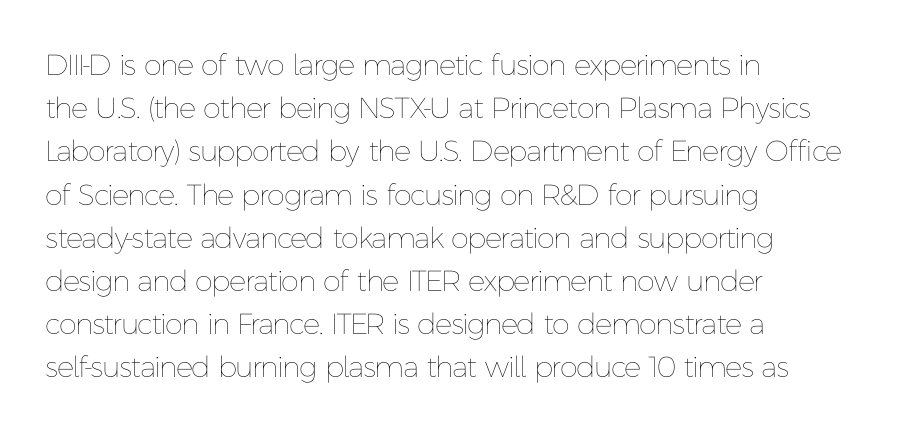
{"italic": "no", "bold": "no", "weight": "thin", "width": "normal", "stroke_contrast": "low", "x_height": "medium", "monospaced": "no", "underline": "no", "align": "left", "line_spacing": "normal", "line_spacing_ratio": 1.49, "letter_spacing": "normal", "letter_spacing_em": 0.0, "glyph_px": 29}
